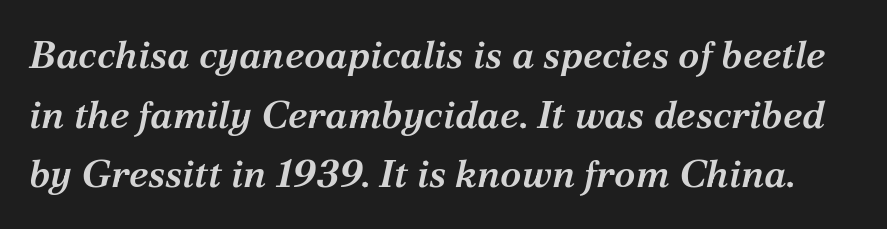
{"serif": "yes", "italic": "yes", "lean": "right", "slant_degrees": 12, "bold": "semi", "weight": "semibold", "width": "normal", "stroke_contrast": "medium", "x_height": "medium", "monospaced": "no", "underline": "no", "line_spacing": "normal", "line_spacing_ratio": 1.53, "letter_spacing": "normal", "letter_spacing_em": 0.0, "glyph_px": 39}
